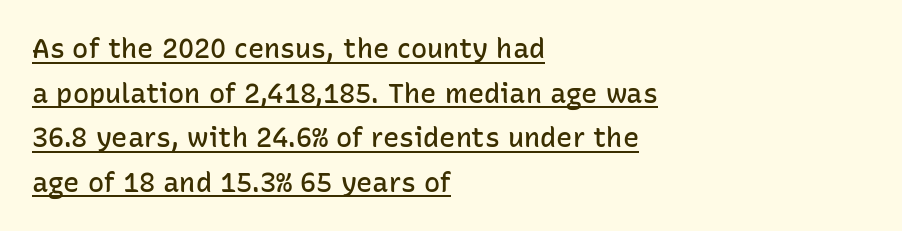
The image shows 27 px text type, upright; set left-aligned, normal line spacing (1.65x), normal letter spacing, underlined.
